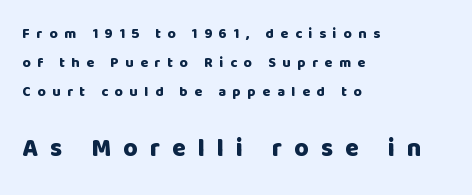
Q: Is the text bold? A: Yes.
Q: Is the text italic (slanted)? A: No, it is upright.
Q: Is the text underlined? A: No.
Q: How is the paragraph aligned? A: Left-aligned.
Q: Is the spacing between letters normal or unusually wide? A: Unusually wide.
Q: Is the spacing between lines tight, normal or loose? A: Loose.
Q: Which block of text is set in a larger size, the first (top) or the second (bottom)? A: The second (bottom) one.
